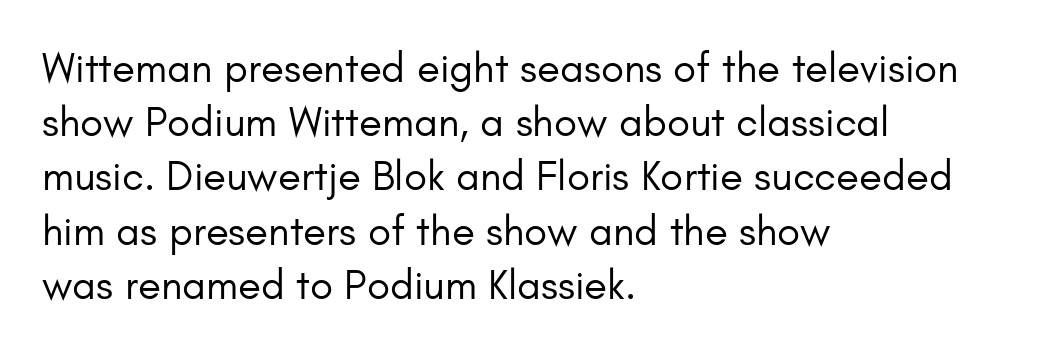
The image shows 42 px regular-weight sans-serif type, upright; set left-aligned, normal line spacing (1.29x), normal letter spacing, not underlined; low stroke contrast and a small x-height.
